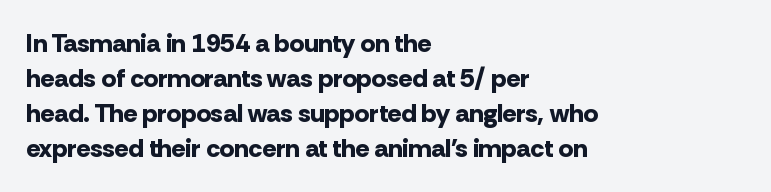
The baseline area is clear. The lines in this sample share a left origin and differ only in where they stop. The type is set solid horizontally, with unmodified tracking. Compared with typical paragraphs, the rows here are spaced about the same. Thick stems and heavy bowls — unmistakably bold. Ascenders rise straight up at ninety degrees.
